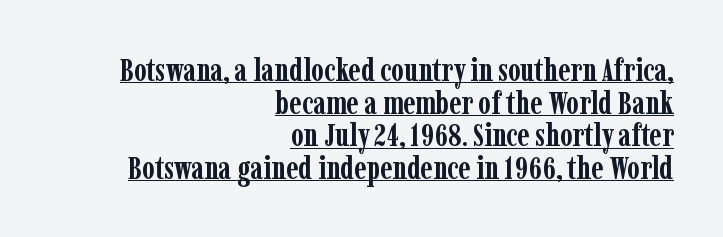
Q: Is the text bold? A: Yes.
Q: Is the text italic (slanted)? A: No, it is upright.
Q: Is the typeface a serif or a sans-serif typeface? A: Serif.
Q: Is the text underlined? A: Yes.
Q: How is the paragraph aligned? A: Right-aligned.
Q: Is the spacing between letters normal or unusually wide? A: Normal.
Q: Is the spacing between lines tight, normal or loose? A: Tight.
Q: Width (condensed, normal, or wide)? A: Condensed.
Q: Stroke contrast? A: Low.
Q: x-height? A: Medium.
Q: Monospaced? A: No.
